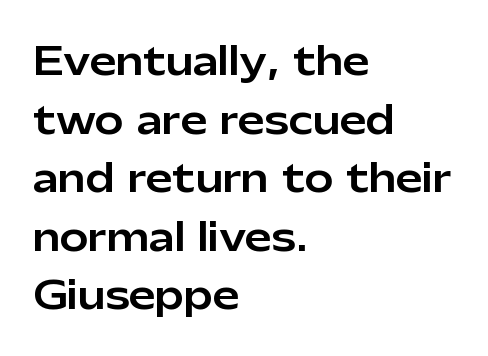
The image shows 38 px sans-serif type, upright; set left-aligned, normal line spacing (1.54x), normal letter spacing, not underlined; low stroke contrast and a medium x-height.
